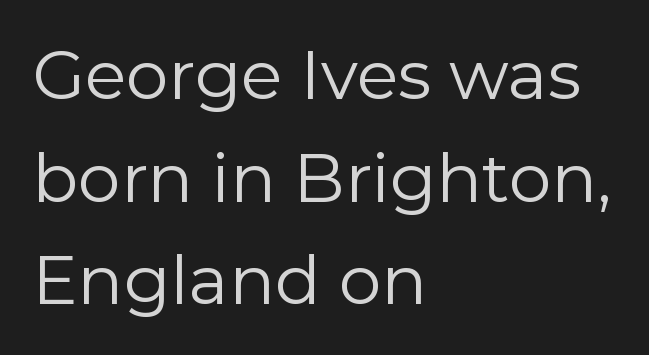
Q: Is the text bold? A: No.
Q: Is the text italic (slanted)? A: No, it is upright.
Q: Is the typeface a serif or a sans-serif typeface? A: Sans-serif.
Q: Is the text underlined? A: No.
Q: How is the paragraph aligned? A: Left-aligned.
Q: Is the spacing between letters normal or unusually wide? A: Normal.
Q: Is the spacing between lines tight, normal or loose? A: Normal.
Q: Width (condensed, normal, or wide)? A: Normal.
Q: Stroke contrast? A: Low.
Q: x-height? A: Medium.
Q: Monospaced? A: No.
